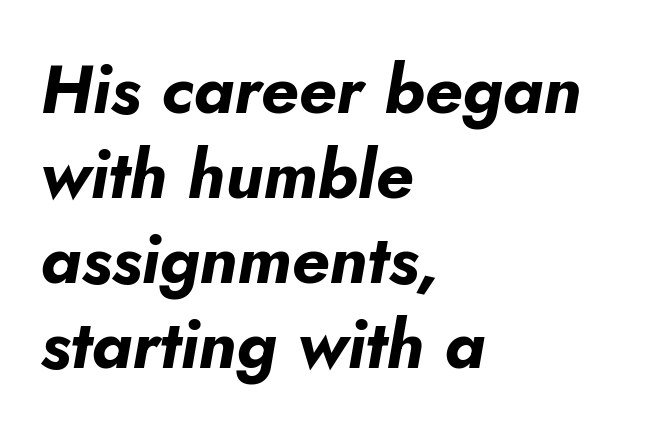
{"italic": "yes", "lean": "right", "slant_degrees": 5, "bold": "yes", "weight": "bold", "width": "normal", "stroke_contrast": "low", "x_height": "small", "monospaced": "no", "underline": "no", "align": "left", "line_spacing": "normal", "line_spacing_ratio": 1.25, "letter_spacing": "normal", "letter_spacing_em": 0.0, "glyph_px": 68}
